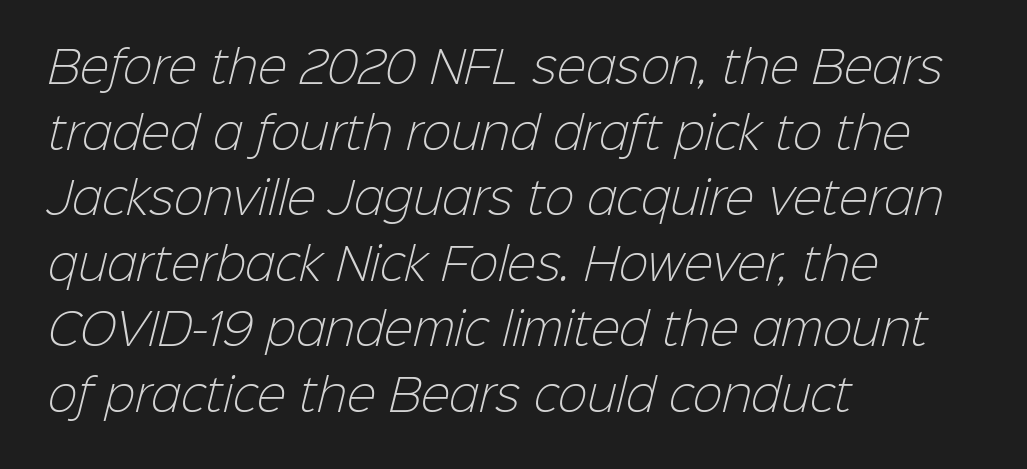
The image shows 44 px light sans-serif type; set left-aligned, normal line spacing (1.49x), normal letter spacing, not underlined; low stroke contrast and a medium x-height.
